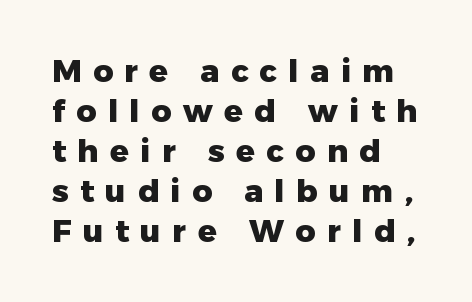
Q: Is the text bold? A: Yes.
Q: Is the text italic (slanted)? A: No, it is upright.
Q: Is the typeface a serif or a sans-serif typeface? A: Sans-serif.
Q: Is the text underlined? A: No.
Q: How is the paragraph aligned? A: Left-aligned.
Q: Is the spacing between letters normal or unusually wide? A: Unusually wide.
Q: Is the spacing between lines tight, normal or loose? A: Normal.
Q: Width (condensed, normal, or wide)? A: Normal.
Q: Stroke contrast? A: Low.
Q: x-height? A: Medium.
Q: Monospaced? A: No.
